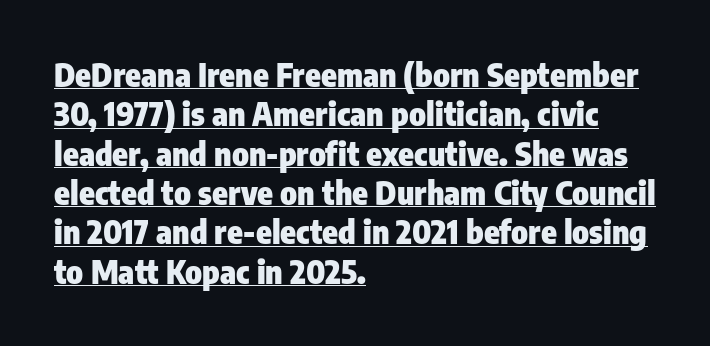
Q: Is the text bold? A: Yes.
Q: Is the text italic (slanted)? A: No, it is upright.
Q: Is the typeface a serif or a sans-serif typeface? A: Sans-serif.
Q: Is the text underlined? A: Yes.
Q: How is the paragraph aligned? A: Left-aligned.
Q: Is the spacing between letters normal or unusually wide? A: Normal.
Q: Width (condensed, normal, or wide)? A: Condensed.
Q: Stroke contrast? A: Low.
Q: x-height? A: Medium.
Q: Monospaced? A: No.
